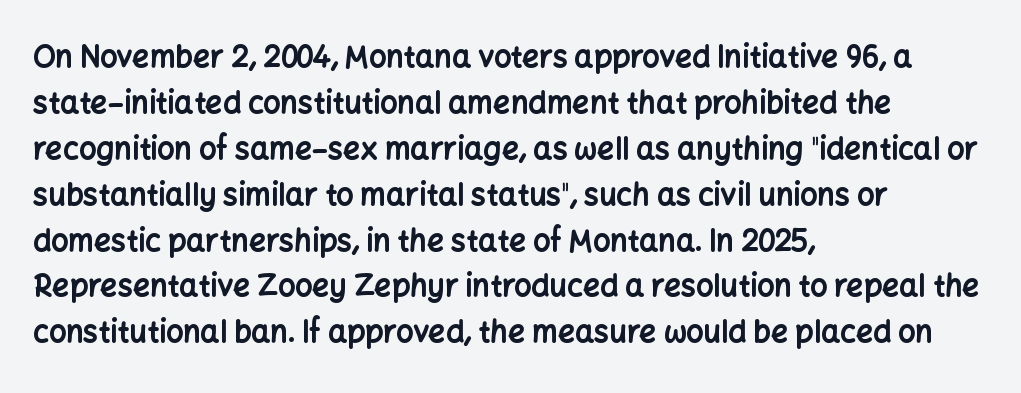
The image shows 30 px bold sans-serif type, upright; set left-aligned, normal line spacing (1.53x), normal letter spacing, not underlined; low stroke contrast and a medium x-height.
